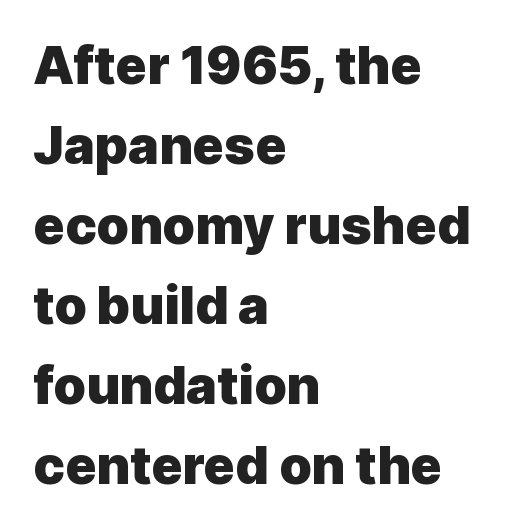
The image shows 52 px heavy sans-serif type, upright; set left-aligned, normal line spacing (1.54x), normal letter spacing, not underlined; a medium x-height.
